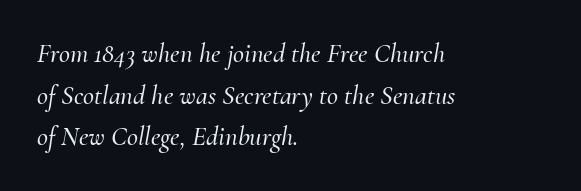
{"italic": "yes", "lean": "right", "slant_degrees": 10, "underline": "no", "align": "left", "line_spacing": "normal", "line_spacing_ratio": 1.54, "letter_spacing": "normal", "letter_spacing_em": 0.0, "glyph_px": 27}
